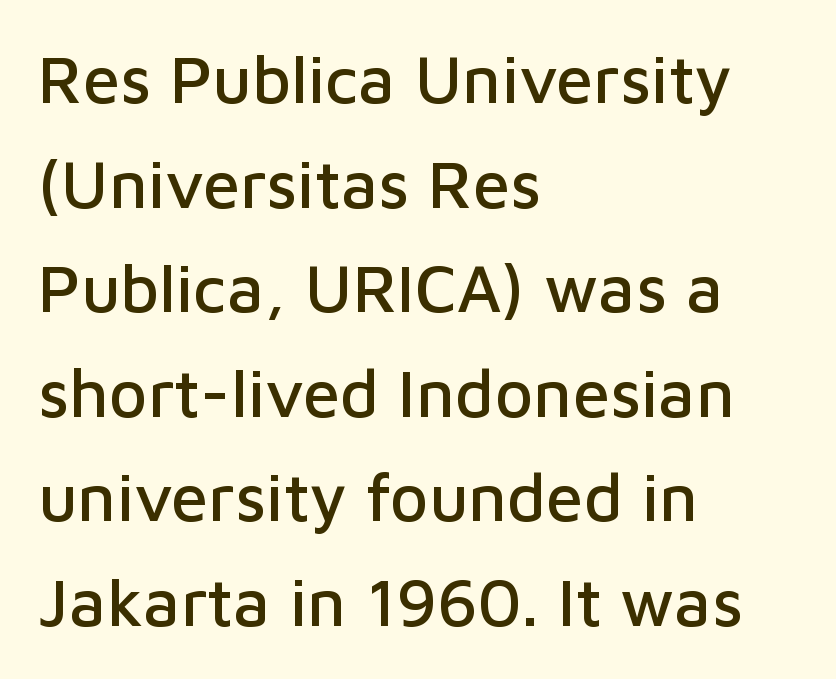
Compared with typical body copy, the letter spacing here is the same. Posture: straight, roman, zero tilt. The block of text has a typical density, with ordinary space between rows. Rule under the text: the space is simply empty. Does the type have serifs? No, each stem ends abruptly. Left-aligned paragraph, ragged on the right.
